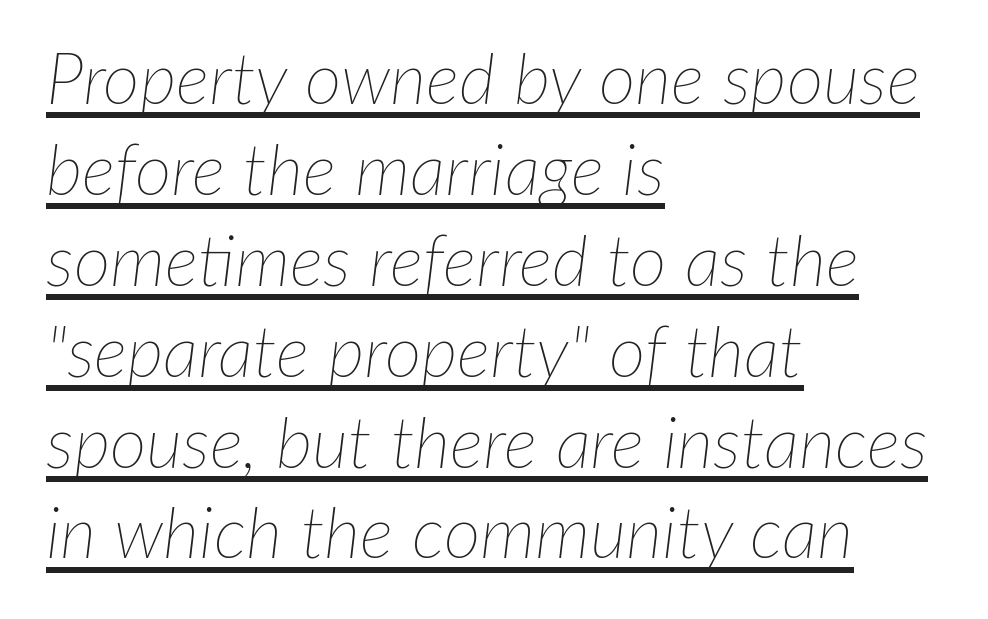
The image shows 71 px thin type, italic (leaning right); set left-aligned, normal line spacing (1.28x), normal letter spacing, underlined; low stroke contrast and a medium x-height.
